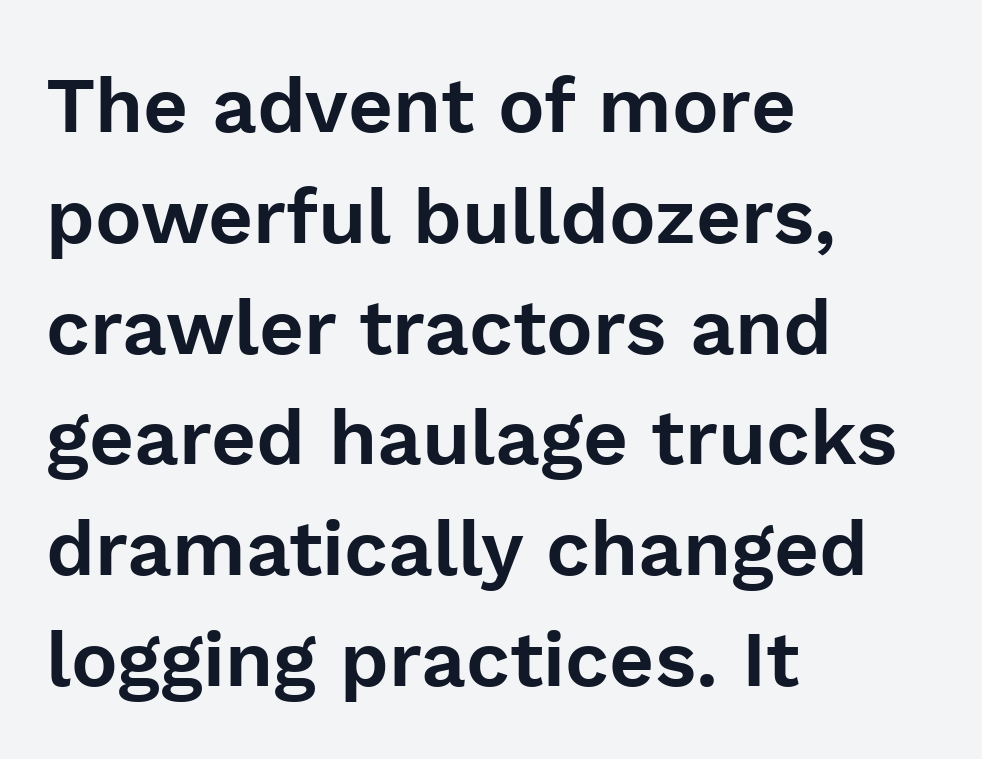
Glance below the letters and you will spot only blank space. Glyph-to-glyph distance matches everyday printed text. Typographically, this falls in the sans-serif category. This sample is left-justified, so line endings fall wherever the words run out. In terms of posture, this sample is upright. These lines are rendered in a variable-pitch font.
